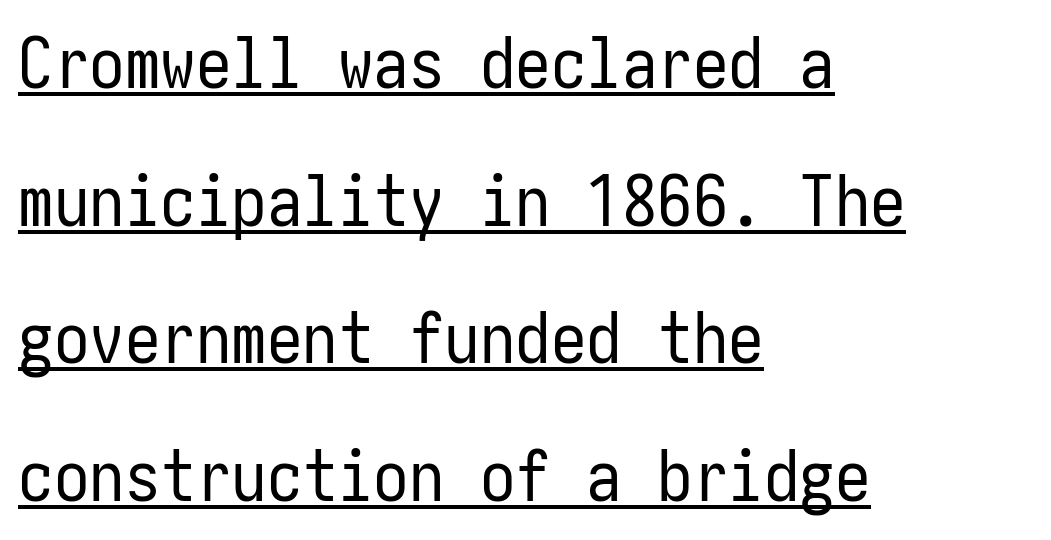
{"serif": "no", "italic": "no", "bold": "no", "weight": "regular", "width": "condensed", "stroke_contrast": "low", "x_height": "medium", "underline": "yes", "align": "left", "line_spacing": "loose", "line_spacing_ratio": 1.94, "letter_spacing": "normal", "letter_spacing_em": 0.0, "glyph_px": 71}
